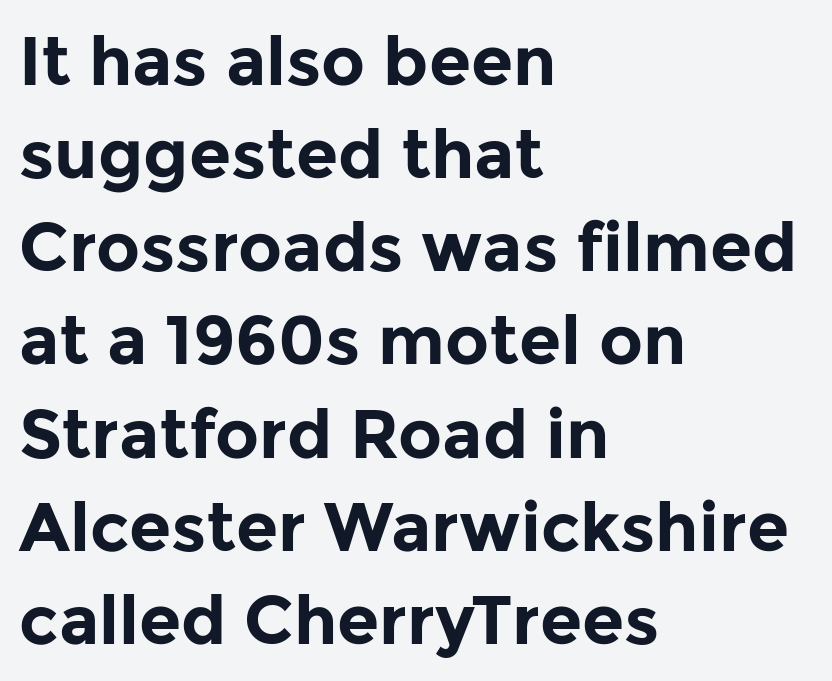
Varying glyph widths throughout — classic text-font behaviour. A student would call this left alignment; a typographer would say flush left, rag right. The strokes are fattened all the way to bold. Quick note: interline space is typical. The letters stand straight up with perfectly vertical stems. The rendering shows plain stroke endings on the letterforms — a sans-serif design.
